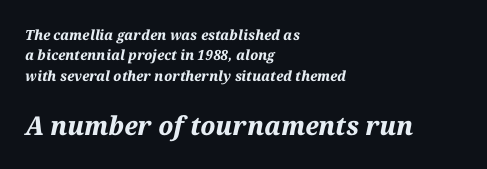
Nobody drew a line under any word here. Short note: letters normally spaced. This is heavy type, rendered in bold. Does the lettering tilt? It does — this is italic. A normal amount of white space separates one row of letters from the next. The rendering enlarges the type as you move from the upper chunk to the lower.
